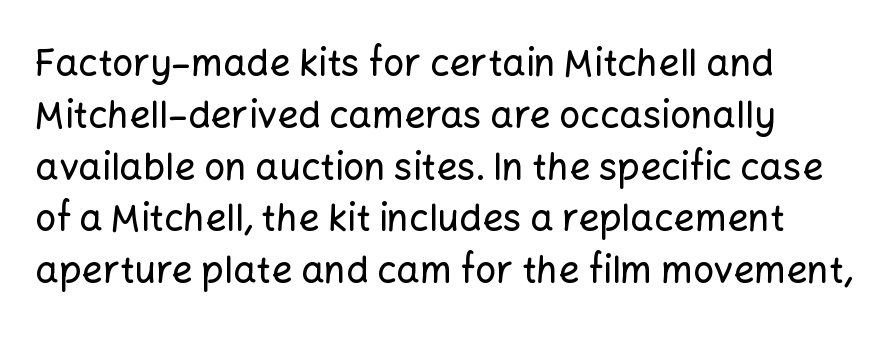
The image shows 37 px sans-serif type, upright; set left-aligned, normal line spacing (1.4x), normal letter spacing, not underlined; low stroke contrast and a medium x-height.
